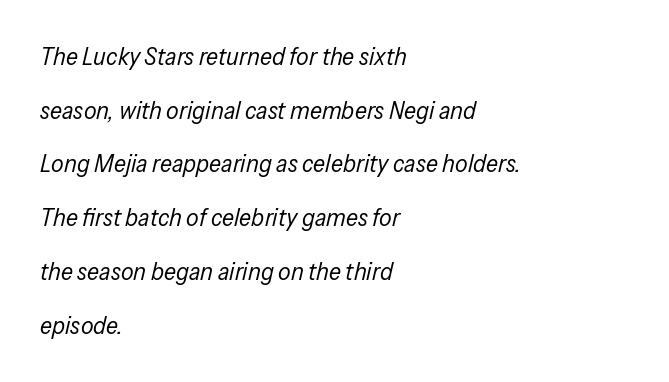
Q: Is the text bold? A: No.
Q: Is the text italic (slanted)? A: Yes, it leans right by about 13 degrees.
Q: Is the text underlined? A: No.
Q: How is the paragraph aligned? A: Left-aligned.
Q: Is the spacing between letters normal or unusually wide? A: Normal.
Q: Is the spacing between lines tight, normal or loose? A: Loose.
